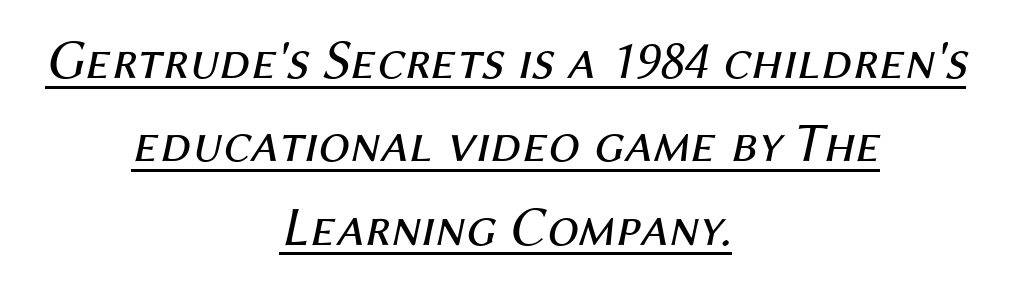
The image shows 56 px regular-weight type, italic (leaning right); set centered, normal line spacing (1.49x), normal letter spacing, underlined; medium stroke contrast and a medium x-height.
